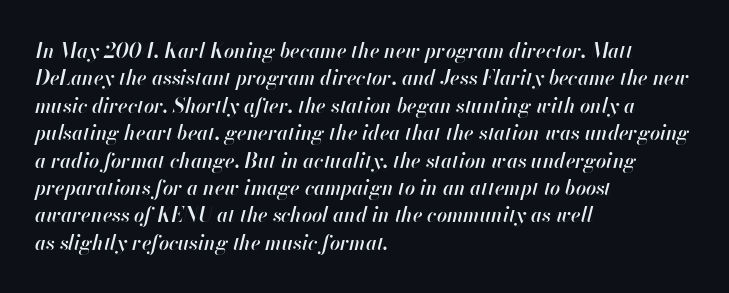
{"italic": "yes", "lean": "right", "slant_degrees": 13, "bold": "semi", "underline": "no", "align": "left", "line_spacing": "normal", "line_spacing_ratio": 1.37, "letter_spacing": "normal", "letter_spacing_em": 0.0, "glyph_px": 20}
